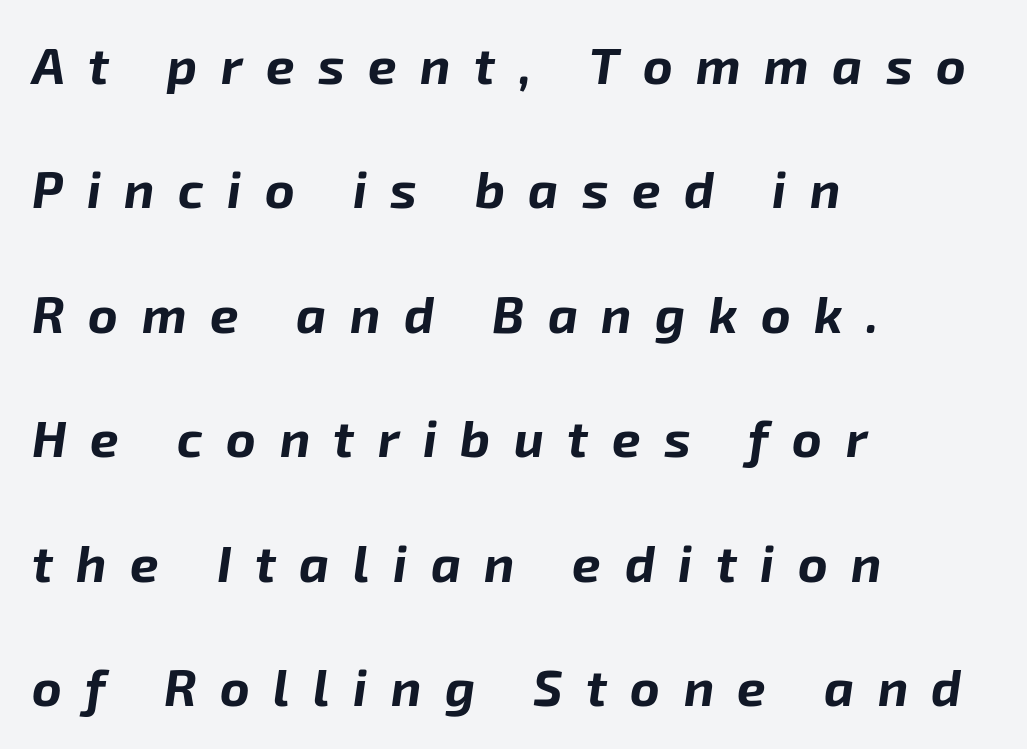
Emphasis-style slanted type is in use. Pretty heavy lettering here — definitely bold. These lines are rendered in a variable-pitch font. Layout note: lines flush left.
